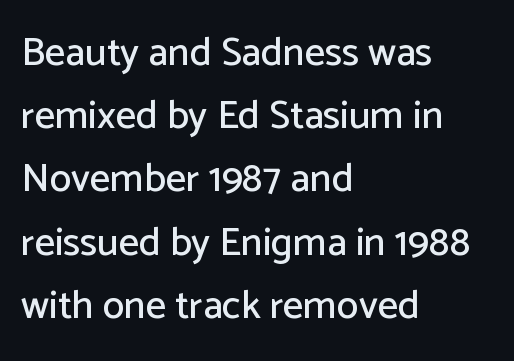
{"serif": "no", "italic": "no", "width": "normal", "stroke_contrast": "low", "x_height": "medium", "monospaced": "no", "underline": "no", "align": "left", "line_spacing": "normal", "line_spacing_ratio": 1.58, "letter_spacing": "normal", "letter_spacing_em": 0.0, "glyph_px": 40}
